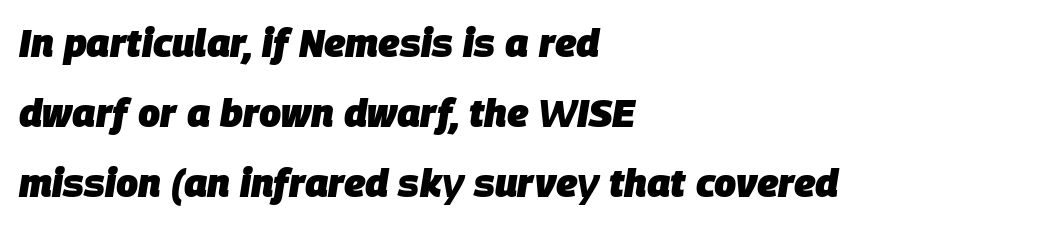
{"italic": "yes", "lean": "right", "slant_degrees": 9, "bold": "yes", "weight": "heavy", "width": "normal", "stroke_contrast": "low", "x_height": "large", "monospaced": "no", "underline": "no", "align": "left", "line_spacing_ratio": 1.79, "letter_spacing": "normal", "letter_spacing_em": 0.0, "glyph_px": 39}
